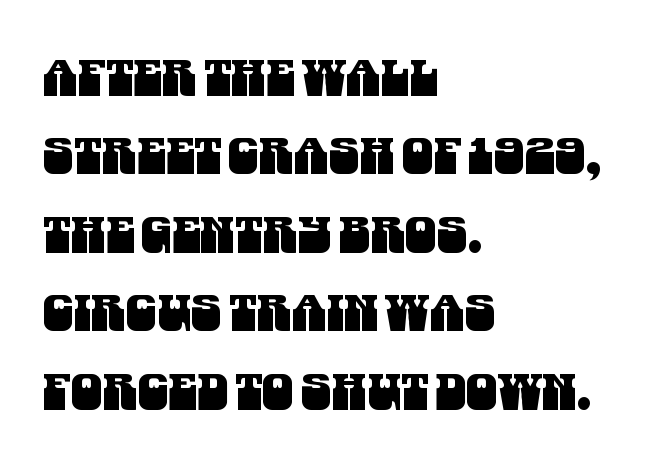
Q: Is the typeface a serif or a sans-serif typeface? A: Sans-serif.
Q: Is the text underlined? A: No.
Q: How is the paragraph aligned? A: Left-aligned.
Q: Is the spacing between letters normal or unusually wide? A: Normal.
Q: Is the spacing between lines tight, normal or loose? A: Normal.
Q: Width (condensed, normal, or wide)? A: Condensed.
Q: Stroke contrast? A: Medium.
Q: x-height? A: Large.
Q: Monospaced? A: No.
